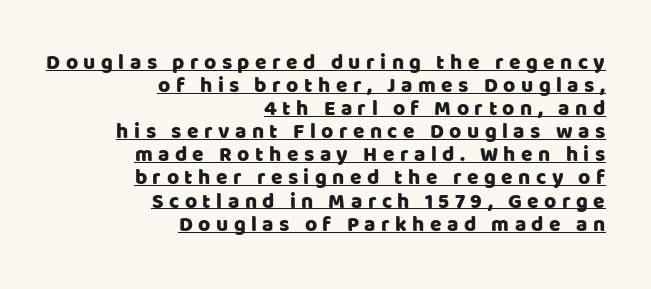
The passage is arranged like a letterhead date or caption credit — flush right. Quick note: not italic, upright. This is underlined copy, the kind a proofreader might mark for attention. In terms of leading, this rendering errs on the cramped side. Spacing between characters has been opened up far beyond the box default.
